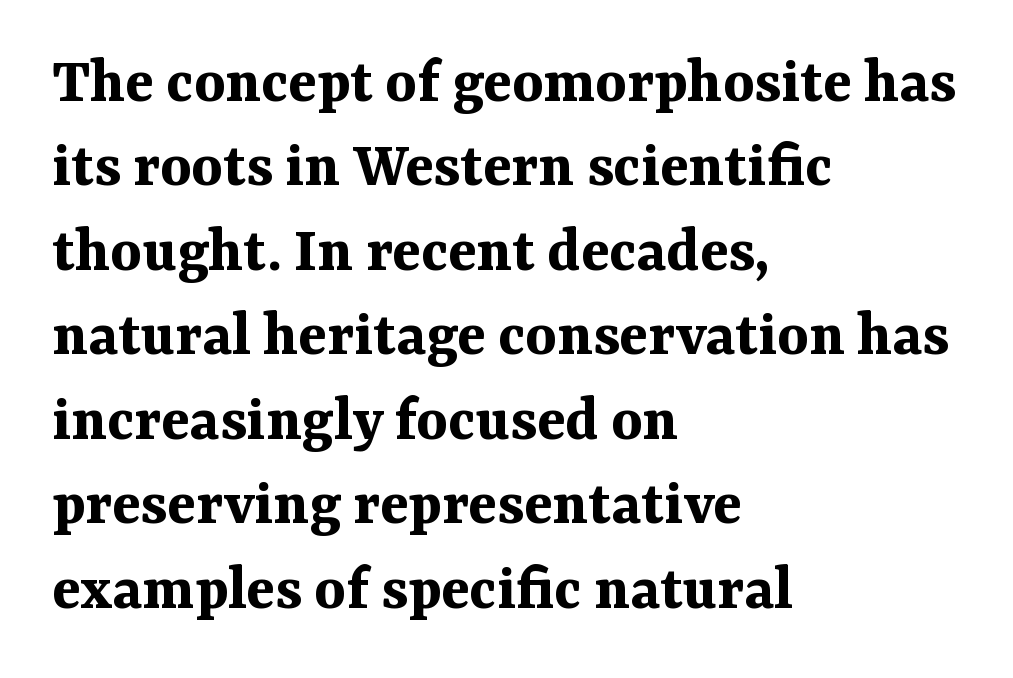
The image shows 66 px bold serif type, upright; set left-aligned, normal line spacing (1.28x), normal letter spacing, not underlined; medium stroke contrast and a medium x-height.
